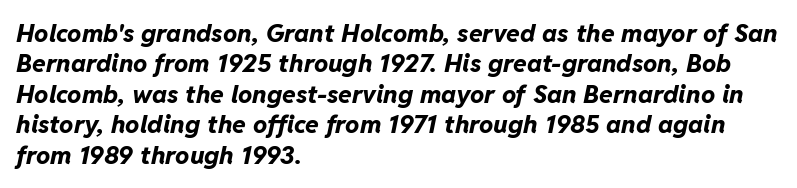
The image shows 25 px bold type, italic (leaning right); set left-aligned, line spacing 1.22x, normal letter spacing, not underlined.
